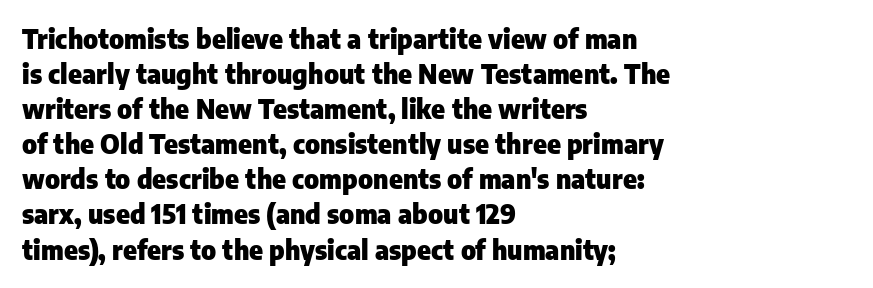
The image shows 26 px bold type, upright; set left-aligned, normal line spacing (1.35x), normal letter spacing, not underlined.
